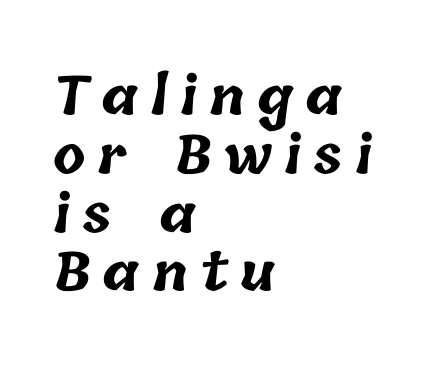
The image shows 53 px bold type; set left-aligned, tight line spacing (1.11x), unusually wide letter spacing (+0.23 em), not underlined; low stroke contrast and a medium x-height.
